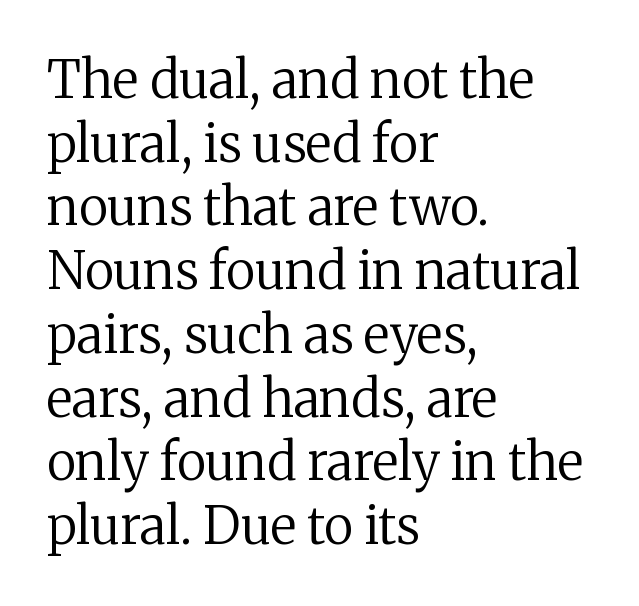
Q: Is the text bold? A: No.
Q: Is the text italic (slanted)? A: No, it is upright.
Q: Is the typeface a serif or a sans-serif typeface? A: Serif.
Q: Is the text underlined? A: No.
Q: How is the paragraph aligned? A: Left-aligned.
Q: Is the spacing between letters normal or unusually wide? A: Normal.
Q: Is the spacing between lines tight, normal or loose? A: Normal.
Q: Width (condensed, normal, or wide)? A: Normal.
Q: Stroke contrast? A: Medium.
Q: x-height? A: Medium.
Q: Monospaced? A: No.
